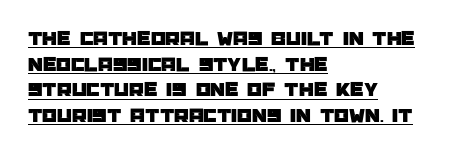
The image shows 21 px text type, upright; set left-aligned, line spacing 1.22x, normal letter spacing, underlined.
